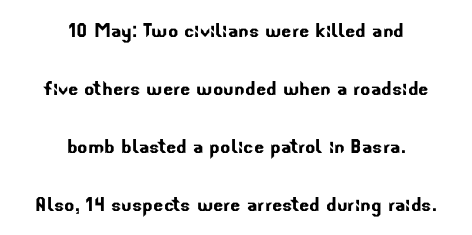
The image shows 24 px text type; set centered, loose line spacing (2.41x), normal letter spacing, not underlined.
